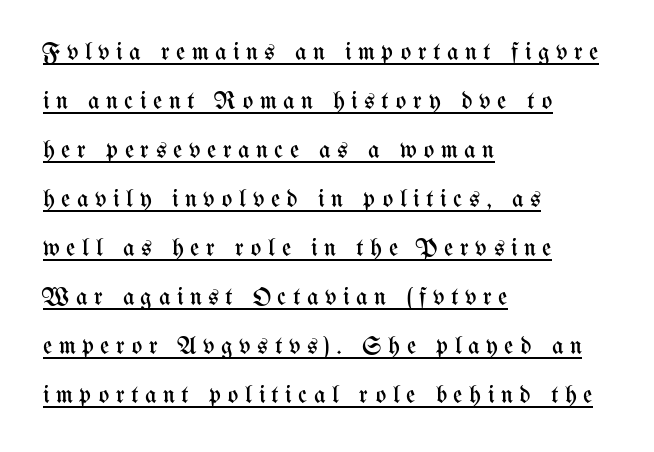
The image shows 25 px text type, upright; set left-aligned, loose line spacing (1.96x), unusually wide letter spacing (+0.26 em), underlined.
